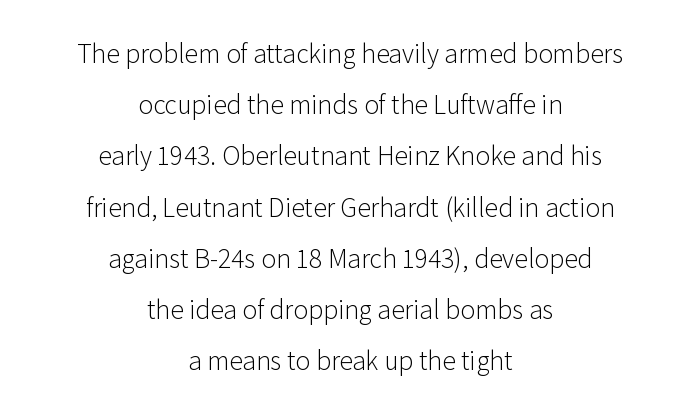
Q: Is the text bold? A: No.
Q: Is the text italic (slanted)? A: No, it is upright.
Q: Is the text underlined? A: No.
Q: How is the paragraph aligned? A: Centered.
Q: Is the spacing between letters normal or unusually wide? A: Normal.
Q: Is the spacing between lines tight, normal or loose? A: Loose.
